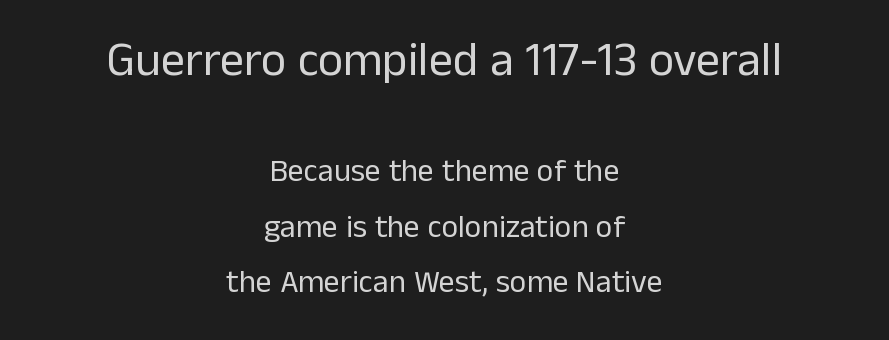
{"serif": "no", "italic": "no", "bold": "no", "weight": "regular", "width": "normal", "stroke_contrast": "low", "x_height": "medium", "monospaced": "no", "underline": "no", "align": "center", "line_spacing_ratio": 1.74, "letter_spacing": "normal", "letter_spacing_em": 0.0, "larger_block": "first", "size_ratio": 1.5, "glyph_px": 48}
